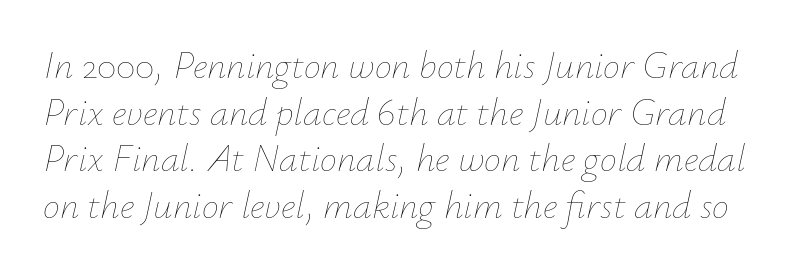
The image shows 38 px thin type, italic (leaning right); set line spacing 1.23x, normal letter spacing, not underlined; low stroke contrast and a small x-height.
